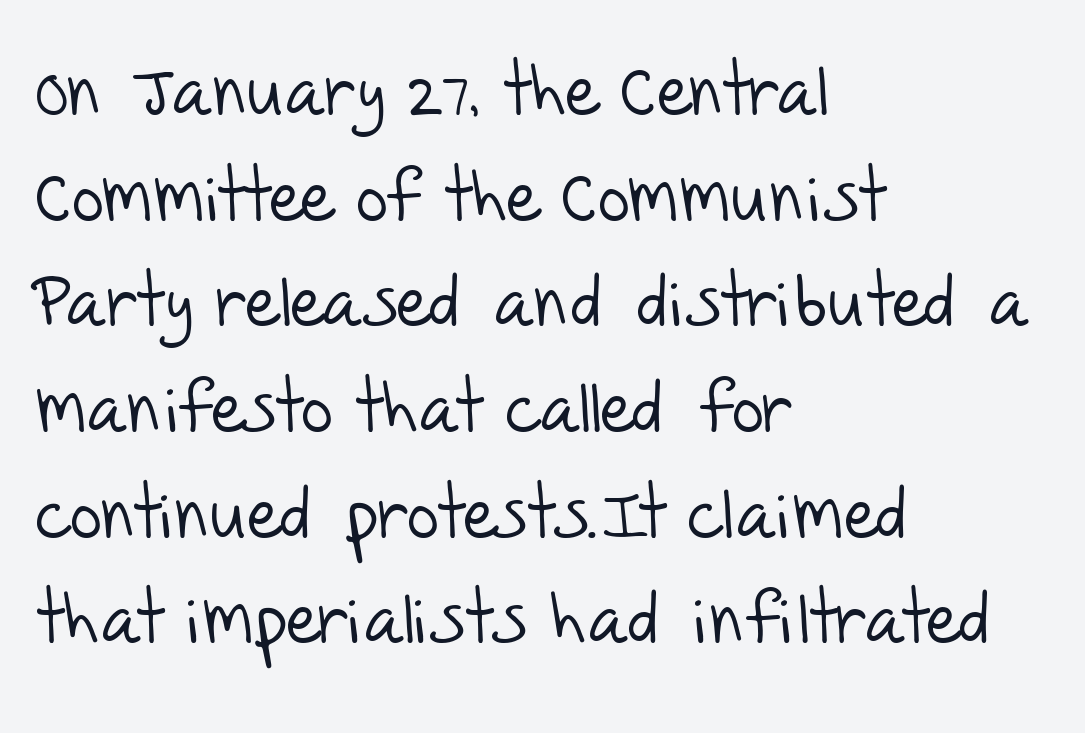
Q: Is the text bold? A: No.
Q: Is the typeface a serif or a sans-serif typeface? A: Sans-serif.
Q: Is the text underlined? A: No.
Q: How is the paragraph aligned? A: Left-aligned.
Q: Is the spacing between letters normal or unusually wide? A: Normal.
Q: Is the spacing between lines tight, normal or loose? A: Normal.
Q: Width (condensed, normal, or wide)? A: Normal.
Q: Stroke contrast? A: Low.
Q: x-height? A: Large.
Q: Monospaced? A: No.
